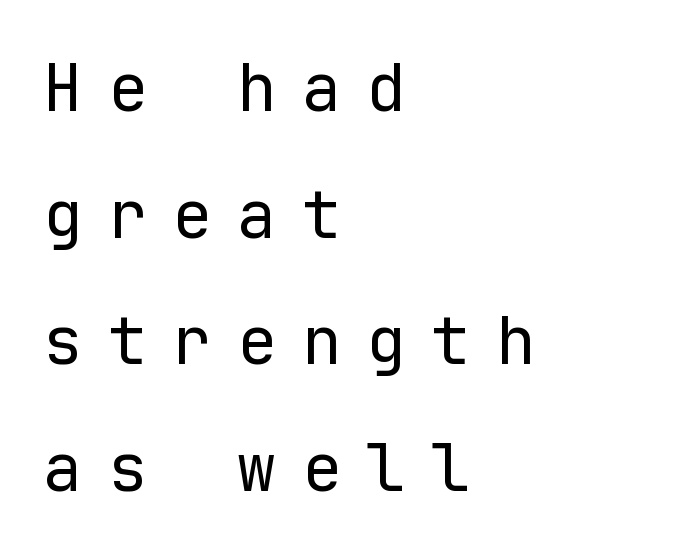
The image shows 66 px regular-weight sans-serif type, upright, monospaced; set left-aligned, loose line spacing (1.92x), unusually wide letter spacing (+0.38 em), not underlined; low stroke contrast and a medium x-height.
